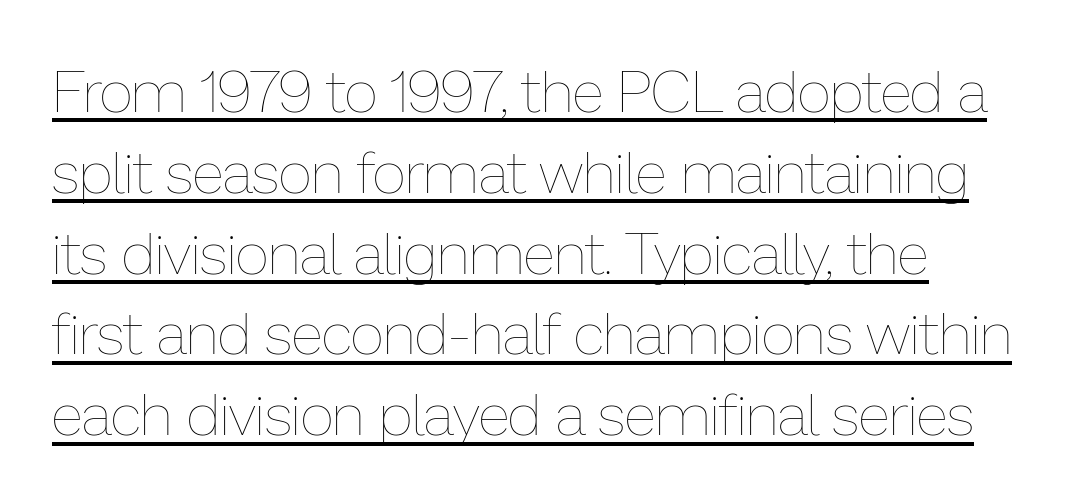
Weight: regular or lighter. Each letter keeps its own natural width here, so spacing adapts to shape. What decoration does the sample have? An underline. Notice how the stems are strictly vertical — no italics here.
